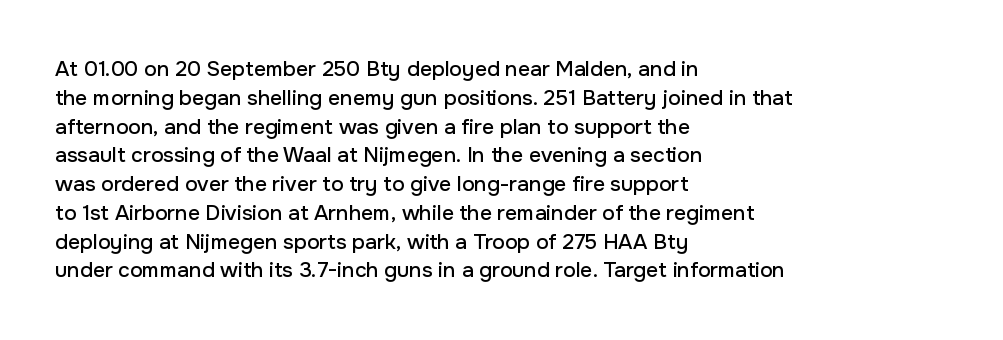
The image shows 21 px text type, upright; set left-aligned, normal line spacing (1.37x), normal letter spacing, not underlined.
